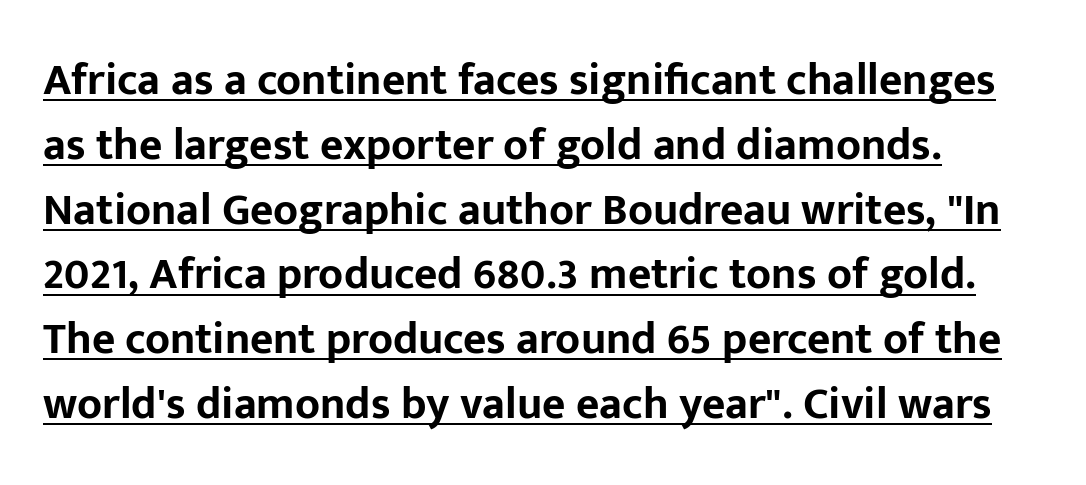
This rendering leaves character spacing at its baseline value. The rendered words wear a rule along their underside. The passage shown is typeset with a sans-serif family. The letters advance in unequal steps, a hallmark of proportional type. This sample is left-justified, so line endings fall wherever the words run out.
